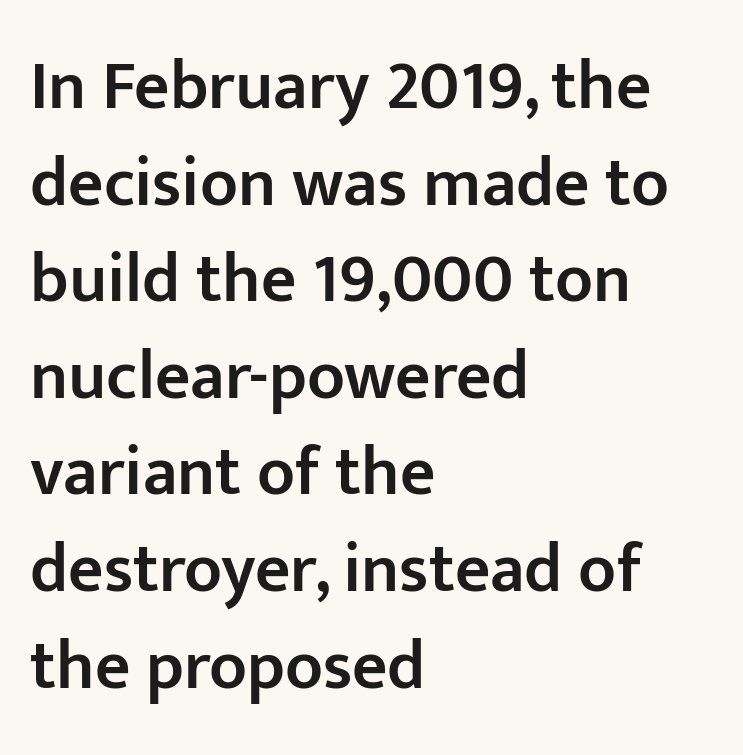
Q: Is the text bold? A: Semi-bold.
Q: Is the text italic (slanted)? A: No, it is upright.
Q: Is the typeface a serif or a sans-serif typeface? A: Sans-serif.
Q: Is the text underlined? A: No.
Q: How is the paragraph aligned? A: Left-aligned.
Q: Is the spacing between letters normal or unusually wide? A: Normal.
Q: Is the spacing between lines tight, normal or loose? A: Normal.
Q: Width (condensed, normal, or wide)? A: Normal.
Q: Stroke contrast? A: Low.
Q: x-height? A: Medium.
Q: Monospaced? A: No.
